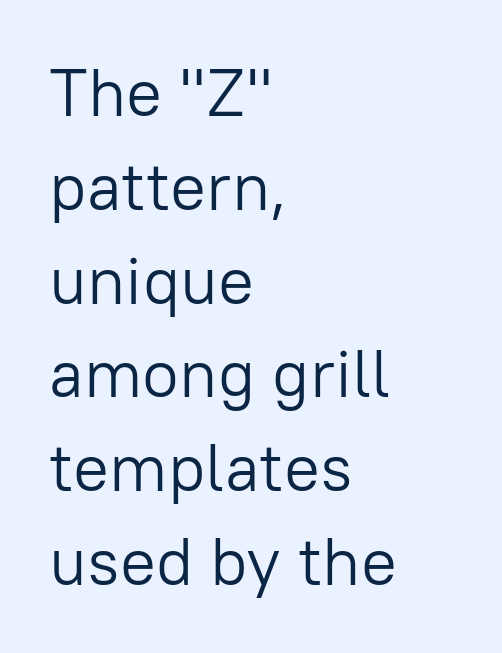
Heaviness? Minimal to ordinary, like unemphasized prose. Looks like regular typesetting: each glyph gets only the width it needs. The space directly below the letters is spotless. Each word holds together tightly as a unit, with standard inter-letter gaps. Look at the bottom of the vertical strokes: they stop flat, with no serifs. Regarding leading, the lines here are spaced in the standard way.
